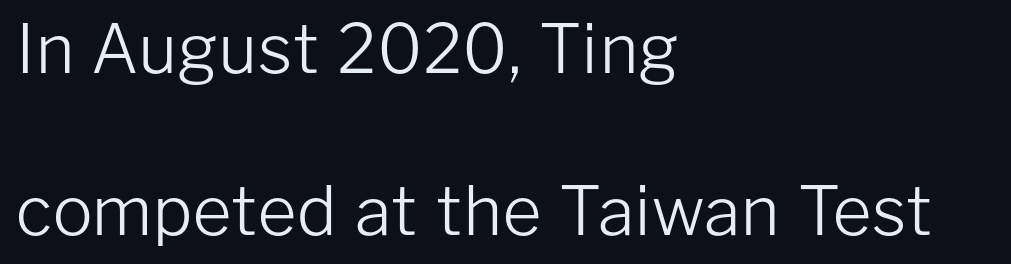
{"serif": "no", "italic": "no", "bold": "no", "weight": "light", "width": "normal", "stroke_contrast": "low", "x_height": "medium", "monospaced": "no", "underline": "no", "align": "left", "line_spacing": "loose", "line_spacing_ratio": 2.42, "letter_spacing": "normal", "letter_spacing_em": 0.0, "glyph_px": 67}
